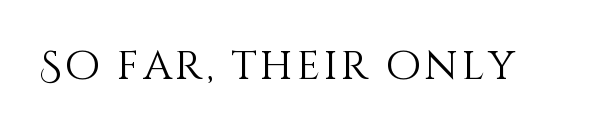
Q: Is the text bold? A: No.
Q: Is the text italic (slanted)? A: No, it is upright.
Q: Is the text underlined? A: No.
Q: Width (condensed, normal, or wide)? A: Normal.
Q: Stroke contrast? A: Medium.
Q: x-height? A: Large.
Q: Monospaced? A: No.
